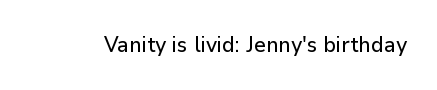
Every character sits straight up, as roman type does. The string is rendered with underlining switched off. Students, note that the glyphs here touch the page at normal intervals.
